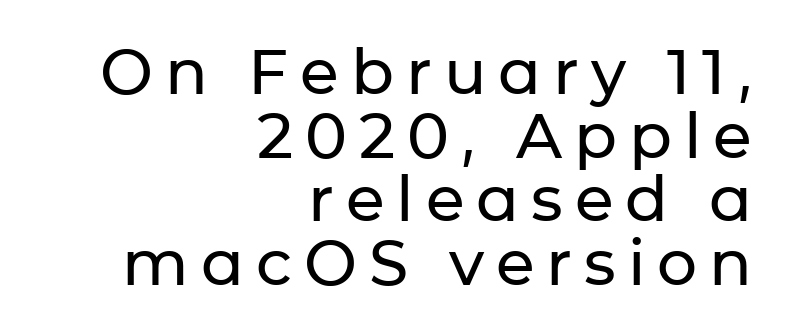
The image shows 63 px sans-serif type, upright; set right-aligned, tight line spacing (1.01x), not underlined; low stroke contrast and a medium x-height.
